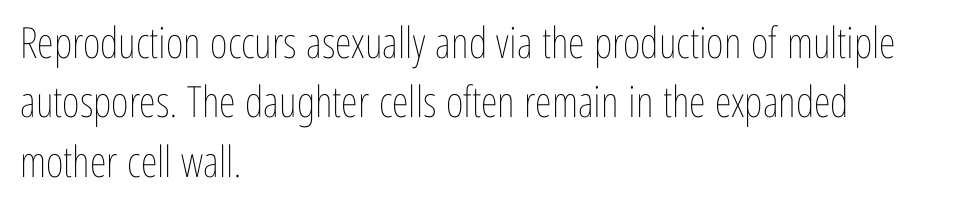
The image shows 43 px thin, condensed type, upright; set left-aligned, normal line spacing (1.38x), normal letter spacing, not underlined; low stroke contrast and a medium x-height.
